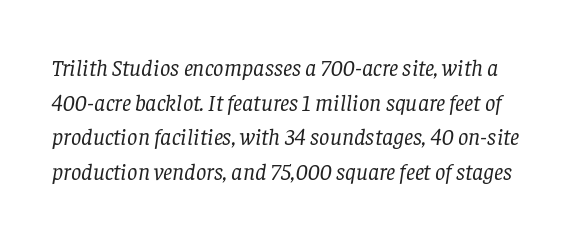
Q: Is the text bold? A: No.
Q: Is the text italic (slanted)? A: Yes, it leans right by about 8 degrees.
Q: Is the text underlined? A: No.
Q: Is the spacing between letters normal or unusually wide? A: Normal.
Q: Is the spacing between lines tight, normal or loose? A: Normal.
